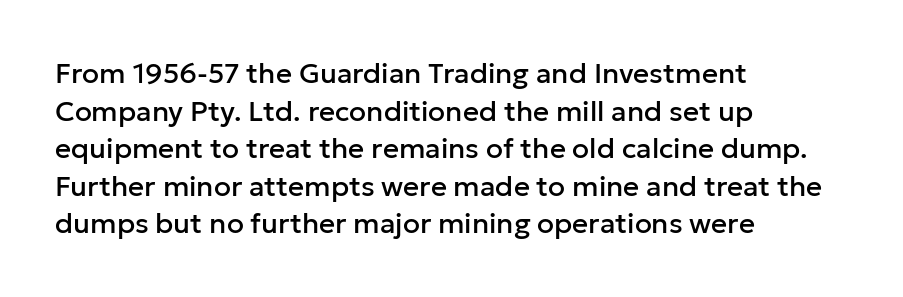
Is there much room between lines? A standard amount, neither cramped nor airy. The face used here is a sans, in the tradition of grotesques and geometrics. This sample uses plain, unmodified letter spacing. You can tell it's not italic because the verticals are truly vertical.
